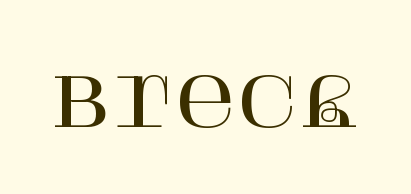
Q: Is the text italic (slanted)? A: No, it is upright.
Q: Is the typeface a serif or a sans-serif typeface? A: Serif.
Q: Is the text underlined? A: No.
Q: Is the spacing between letters normal or unusually wide? A: Normal.
Q: Width (condensed, normal, or wide)? A: Normal.
Q: Stroke contrast? A: High.
Q: x-height? A: Large.
